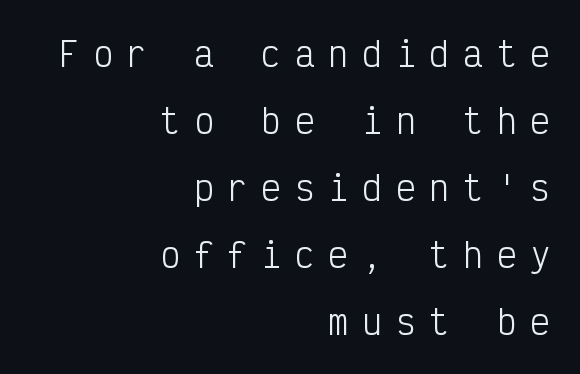
The rendering uses typewriter-style spacing with identical character cells. Observe the absence of serifs on each vertical stroke in this sample. The weight would be labelled regular, book, light, or lighter still. A student would call this right alignment; a typographer would say flush right, rag left. This is roman type, the default non-slanted kind. You could only call the tracking loose — the letters float apart.
